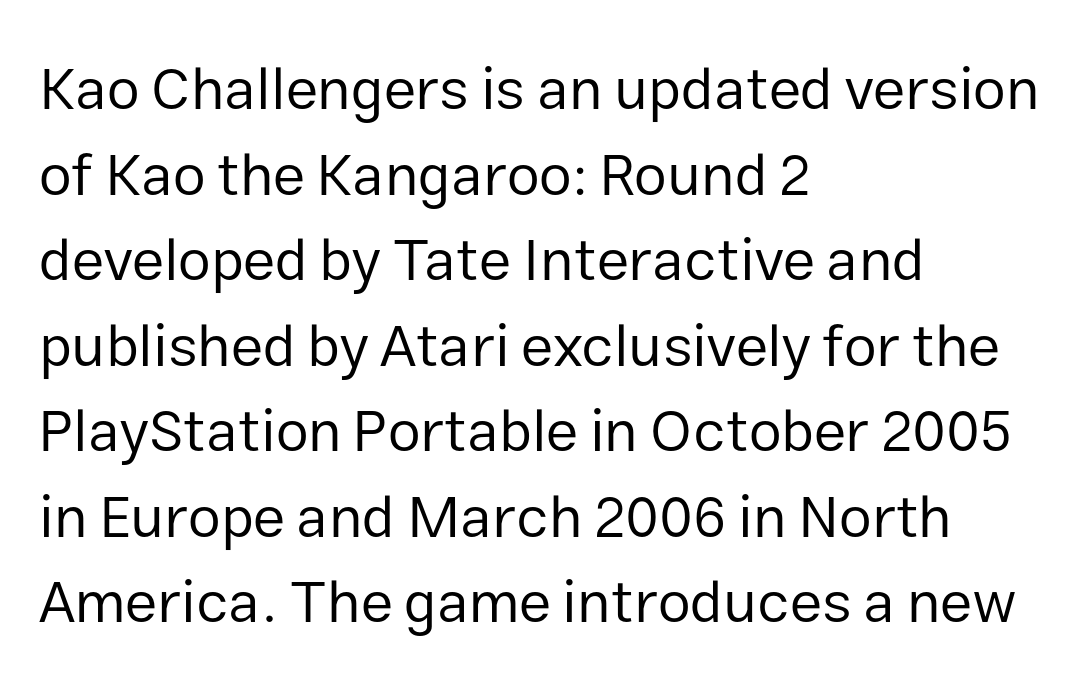
{"serif": "no", "italic": "no", "bold": "no", "weight": "regular", "width": "normal", "stroke_contrast": "low", "x_height": "medium", "monospaced": "no", "underline": "no", "align": "left", "line_spacing": "normal", "line_spacing_ratio": 1.45, "letter_spacing": "normal", "letter_spacing_em": 0.0, "glyph_px": 59}
